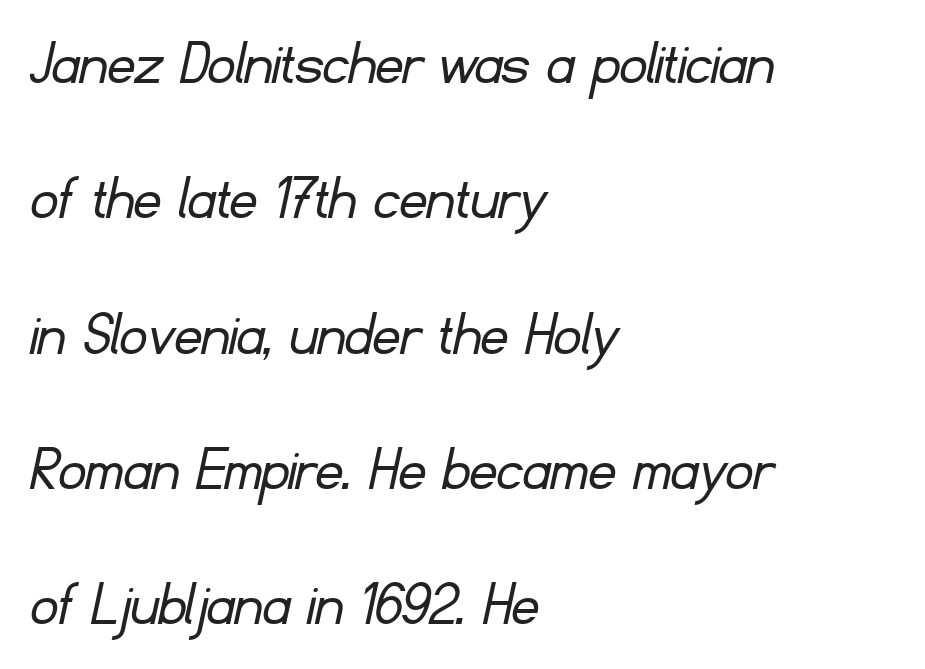
Q: Is the text bold? A: No.
Q: Is the typeface a serif or a sans-serif typeface? A: Sans-serif.
Q: Is the text underlined? A: No.
Q: How is the paragraph aligned? A: Left-aligned.
Q: Is the spacing between letters normal or unusually wide? A: Normal.
Q: Is the spacing between lines tight, normal or loose? A: Loose.
Q: Width (condensed, normal, or wide)? A: Normal.
Q: Stroke contrast? A: Low.
Q: x-height? A: Small.
Q: Monospaced? A: No.
